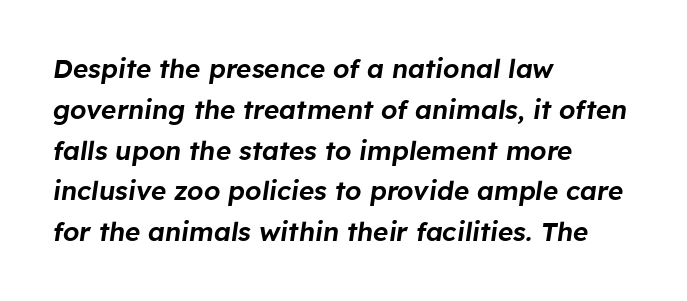
Q: Is the text italic (slanted)? A: Yes, it leans right by about 8 degrees.
Q: Is the text underlined? A: No.
Q: How is the paragraph aligned? A: Left-aligned.
Q: Is the spacing between letters normal or unusually wide? A: Normal.
Q: Is the spacing between lines tight, normal or loose? A: Normal.
